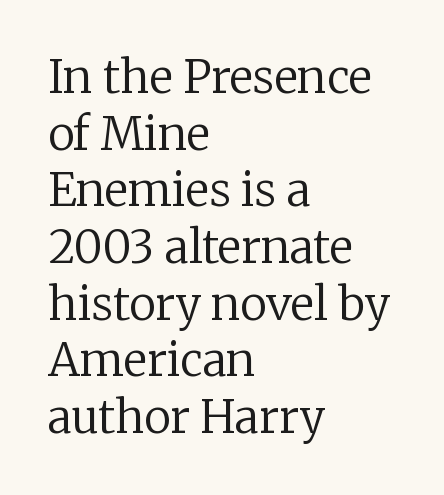
The face used here is proportionally spaced, like ordinary book or web type. Each letter's strokes conclude with small projecting serifs. The block of text has a typical density, with ordinary space between rows. Style check: upright.
